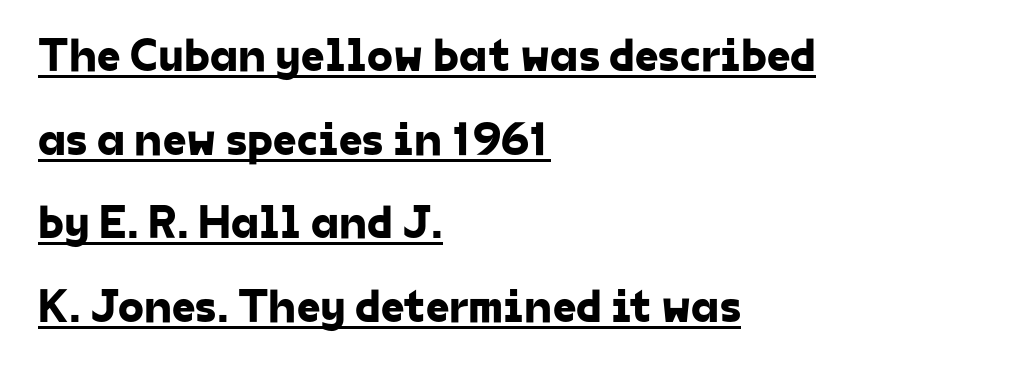
Q: Is the typeface a serif or a sans-serif typeface? A: Sans-serif.
Q: Is the text underlined? A: Yes.
Q: How is the paragraph aligned? A: Left-aligned.
Q: Is the spacing between letters normal or unusually wide? A: Normal.
Q: Width (condensed, normal, or wide)? A: Normal.
Q: Stroke contrast? A: Low.
Q: x-height? A: Medium.
Q: Monospaced? A: No.
